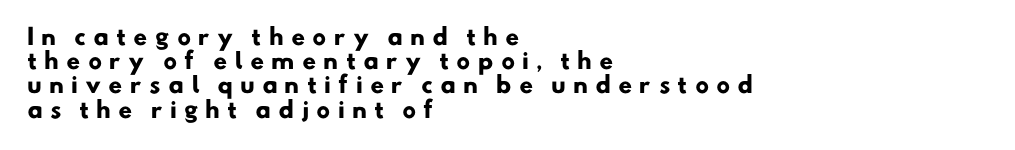
The image shows 22 px bold type; set left-aligned, tight line spacing (1.1x), unusually wide letter spacing (+0.32 em), not underlined.
